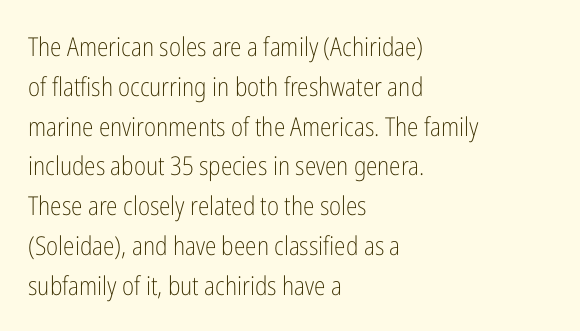
{"italic": "no", "bold": "no", "underline": "no", "align": "left", "line_spacing": "normal", "line_spacing_ratio": 1.53, "letter_spacing": "normal", "letter_spacing_em": 0.0, "glyph_px": 26}
